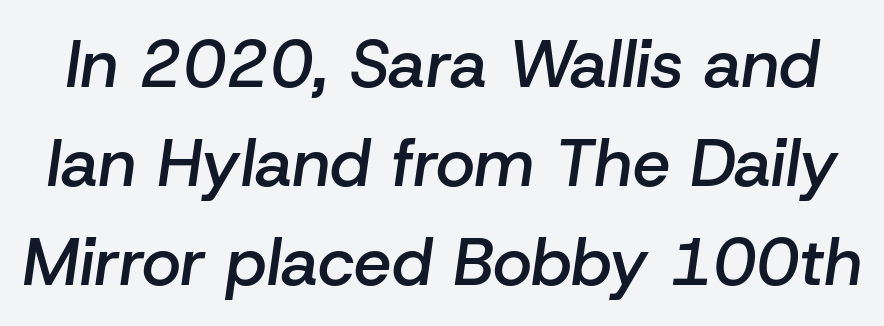
{"italic": "yes", "lean": "right", "slant_degrees": 8, "bold": "semi", "weight": "semibold", "width": "normal", "stroke_contrast": "low", "x_height": "medium", "monospaced": "no", "underline": "no", "line_spacing": "normal", "line_spacing_ratio": 1.48, "letter_spacing": "normal", "letter_spacing_em": 0.0, "glyph_px": 67}
